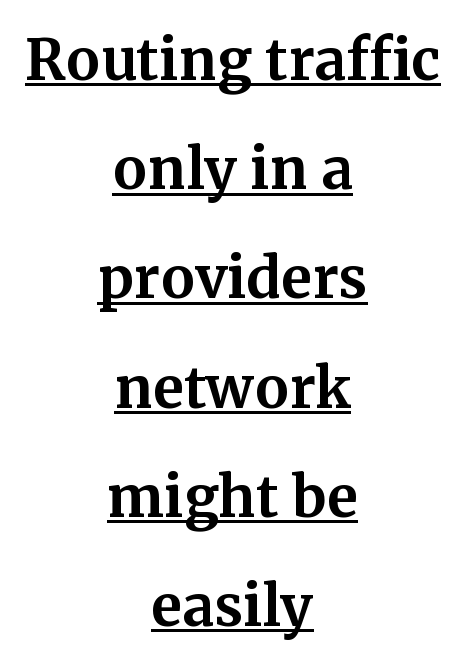
Q: Is the text bold? A: Yes.
Q: Is the text italic (slanted)? A: No, it is upright.
Q: Is the typeface a serif or a sans-serif typeface? A: Serif.
Q: Is the text underlined? A: Yes.
Q: How is the paragraph aligned? A: Centered.
Q: Is the spacing between letters normal or unusually wide? A: Normal.
Q: Is the spacing between lines tight, normal or loose? A: Loose.
Q: Width (condensed, normal, or wide)? A: Normal.
Q: Stroke contrast? A: Medium.
Q: x-height? A: Medium.
Q: Monospaced? A: No.
